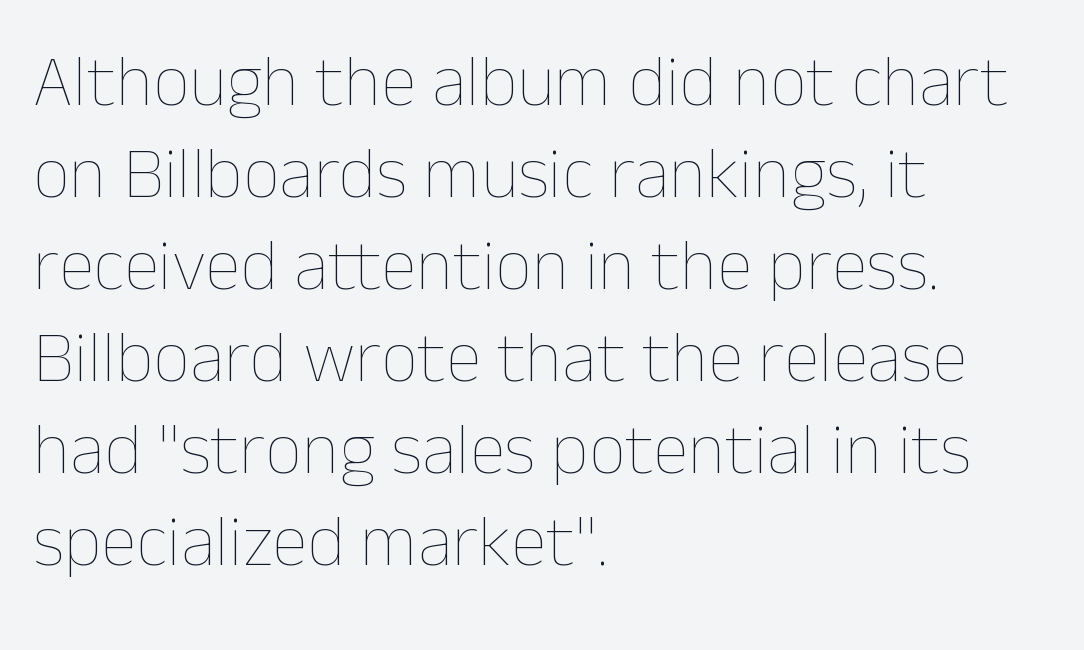
The image shows 73 px thin type, upright; set left-aligned, normal line spacing (1.26x), normal letter spacing, not underlined; low stroke contrast and a medium x-height.
